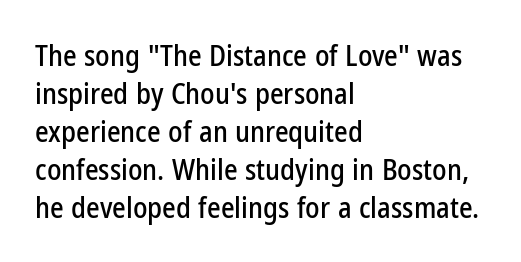
The image shows 29 px condensed sans-serif type, upright; set left-aligned, normal line spacing (1.31x), normal letter spacing, not underlined; low stroke contrast and a medium x-height.
